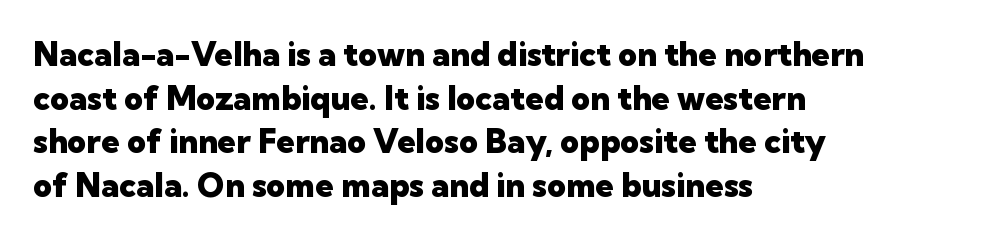
The image shows 33 px heavy sans-serif type, upright; set left-aligned, normal line spacing (1.32x), normal letter spacing, not underlined; low stroke contrast and a medium x-height.
